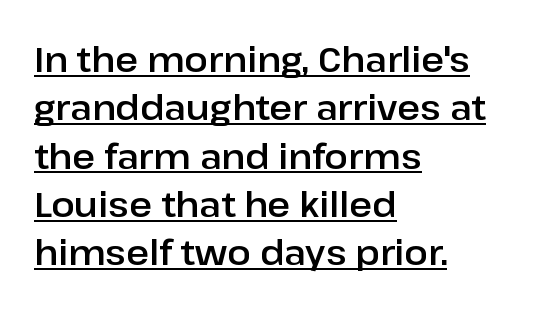
{"serif": "no", "italic": "no", "width": "normal", "stroke_contrast": "low", "x_height": "medium", "monospaced": "no", "underline": "yes", "align": "left", "line_spacing": "normal", "line_spacing_ratio": 1.38, "letter_spacing": "normal", "letter_spacing_em": 0.0, "glyph_px": 35}
